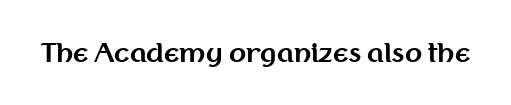
{"italic": "no", "bold": "yes", "underline": "no", "letter_spacing": "normal", "letter_spacing_em": 0.0, "glyph_px": 25}
